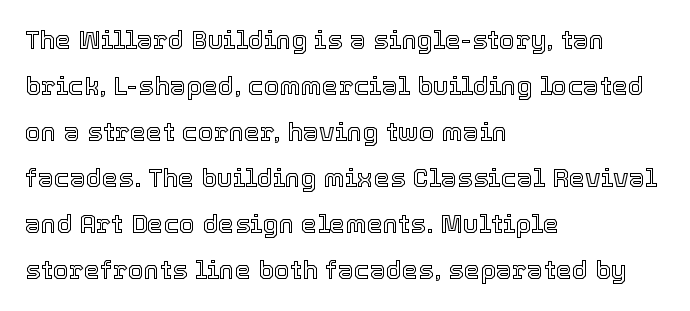
{"italic": "no", "underline": "no", "align": "left", "line_spacing_ratio": 1.77, "letter_spacing": "normal", "letter_spacing_em": 0.0, "glyph_px": 26}
